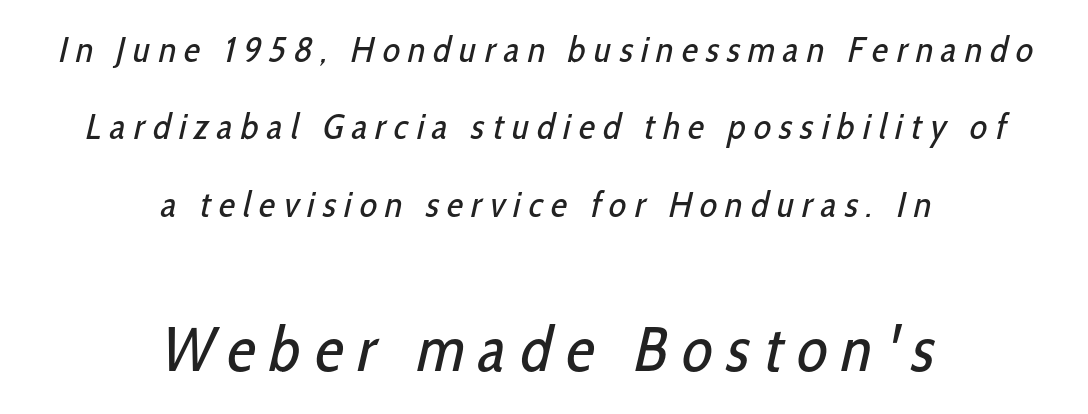
{"serif": "no", "bold": "no", "weight": "regular", "width": "condensed", "stroke_contrast": "low", "x_height": "medium", "monospaced": "no", "underline": "no", "align": "center", "line_spacing": "loose", "line_spacing_ratio": 2.15, "letter_spacing": "wide", "letter_spacing_em": 0.23, "larger_block": "second", "size_ratio": 1.75, "glyph_px": 63}
